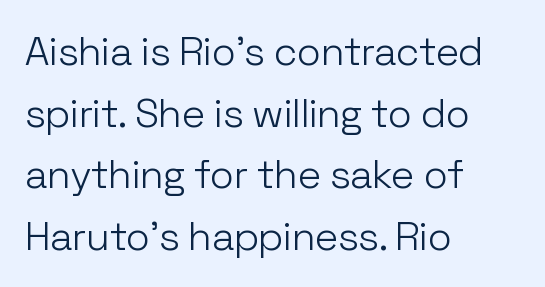
{"serif": "no", "italic": "no", "bold": "no", "weight": "light", "width": "normal", "stroke_contrast": "low", "x_height": "medium", "monospaced": "no", "underline": "no", "align": "left", "line_spacing": "normal", "line_spacing_ratio": 1.54, "letter_spacing": "normal", "letter_spacing_em": 0.0, "glyph_px": 40}
